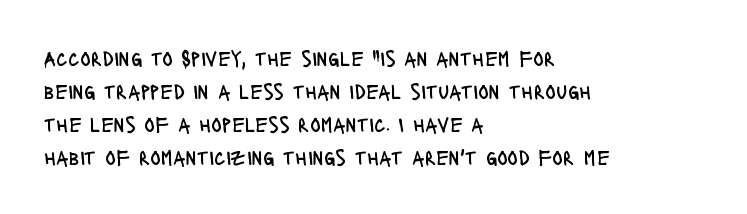
The image shows 22 px text type, upright; set left-aligned, normal line spacing (1.5x), normal letter spacing, not underlined.
